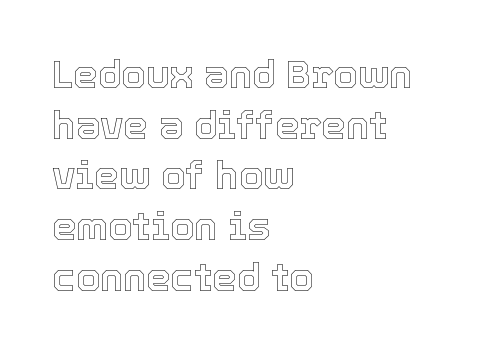
{"italic": "no", "width": "normal", "x_height": "medium", "monospaced": "no", "underline": "no", "align": "left", "line_spacing": "normal", "line_spacing_ratio": 1.3, "letter_spacing": "normal", "letter_spacing_em": 0.0, "glyph_px": 39}
